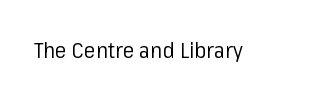
Q: Is the text bold? A: No.
Q: Is the text italic (slanted)? A: No, it is upright.
Q: Is the text underlined? A: No.
Q: Is the spacing between letters normal or unusually wide? A: Normal.
